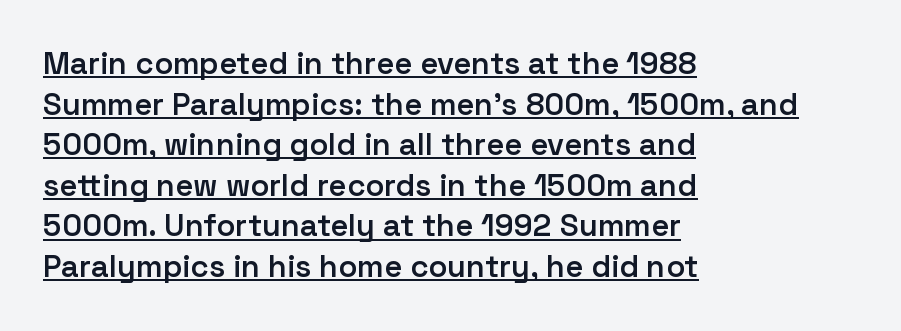
The image shows 31 px semibold sans-serif type, upright; set left-aligned, normal line spacing (1.31x), normal letter spacing, underlined; low stroke contrast and a medium x-height.
